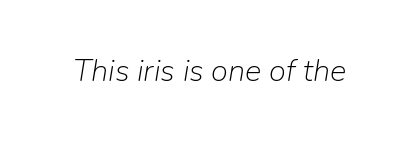
Q: Is the text bold? A: No.
Q: Is the text italic (slanted)? A: Yes, it leans right by about 9 degrees.
Q: Is the text underlined? A: No.
Q: Is the spacing between letters normal or unusually wide? A: Normal.
Q: Width (condensed, normal, or wide)? A: Normal.
Q: Stroke contrast? A: Low.
Q: x-height? A: Medium.
Q: Monospaced? A: No.
